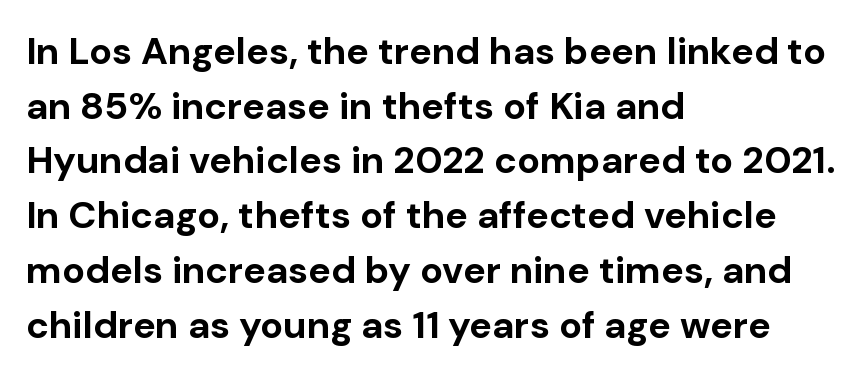
The image shows 38 px bold sans-serif type, upright; set left-aligned, normal line spacing (1.44x), normal letter spacing, not underlined; low stroke contrast and a medium x-height.
